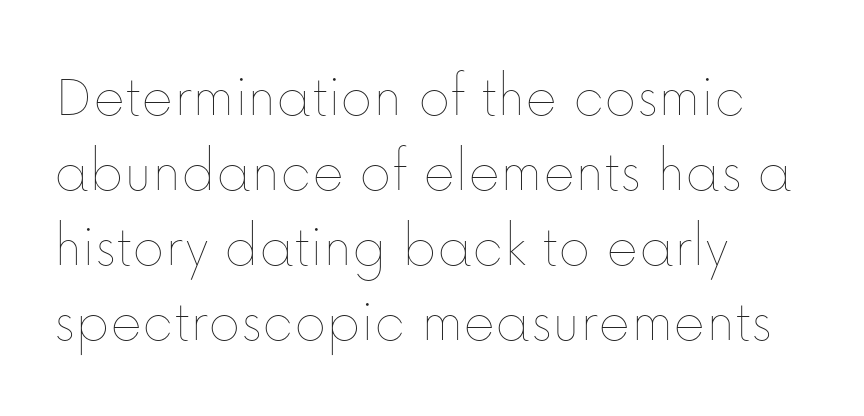
The weight would be labelled regular, book, light, or lighter still. If you drew a line through each stem, it would be perfectly vertical. Horizontal alignment here is leftward, the default for most running prose. Do the characters align in a grid? No, the font is proportional. Each row of text sits above clean, open space. Words appear dense and cohesive because spacing is normal.
